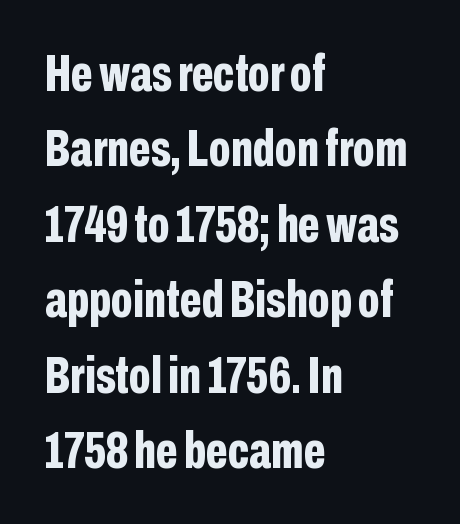
{"serif": "no", "italic": "no", "bold": "yes", "weight": "bold", "width": "condensed", "stroke_contrast": "low", "x_height": "medium", "monospaced": "no", "underline": "no", "align": "left", "line_spacing": "normal", "line_spacing_ratio": 1.45, "letter_spacing": "normal", "letter_spacing_em": 0.0, "glyph_px": 52}
